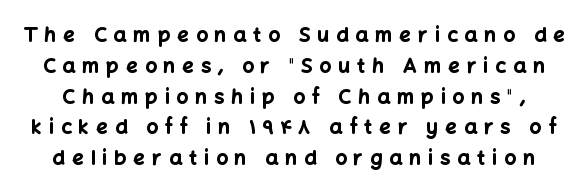
The letters are spread apart with noticeably loose tracking. Check under the words: just untouched page. Reading down the column, the eye jumps a familiar distance to each next line. These words are printed bold, with thick strokes throughout.
